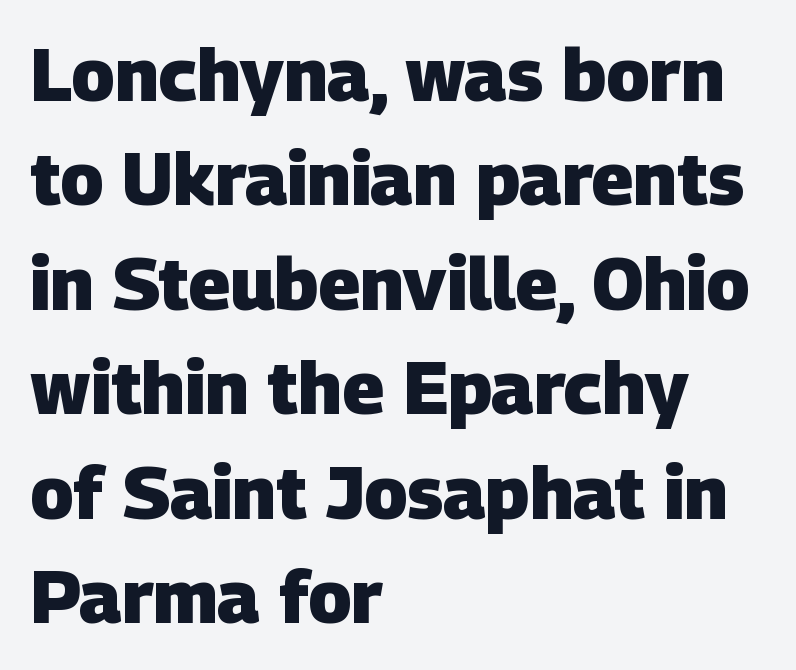
The image shows 73 px heavy sans-serif type; set left-aligned, normal line spacing (1.43x), normal letter spacing, not underlined; low stroke contrast and a large x-height.
